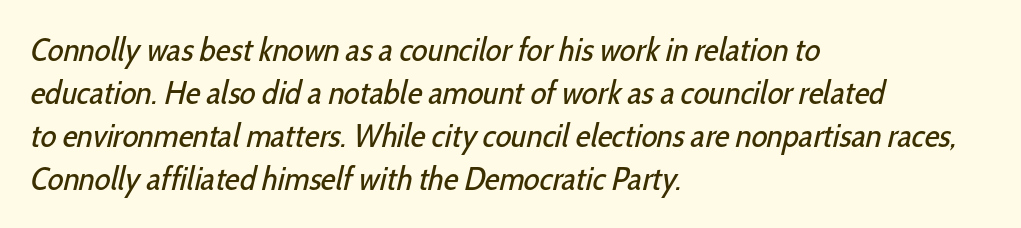
The words here are not underlined. Weight class: somewhere from thin through regular. Caption: standard tracking, unaltered. Each letter keeps its own natural width here, so spacing adapts to shape.
